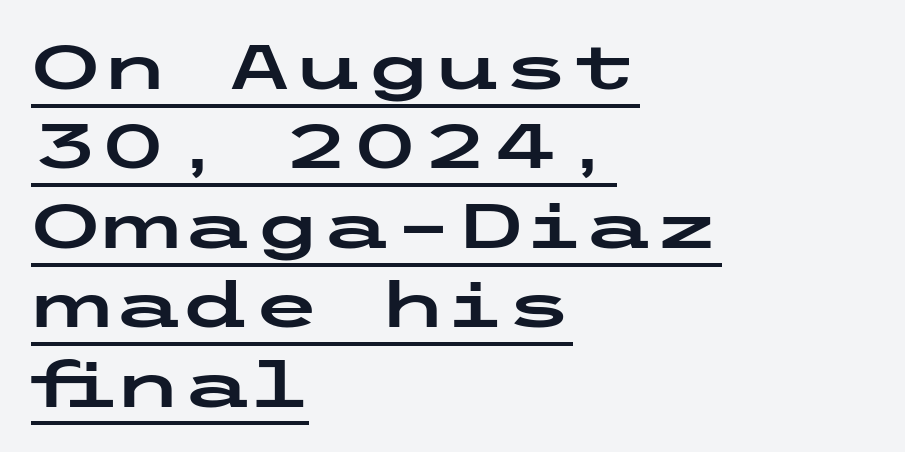
The image shows 63 px wide sans-serif type, upright; set left-aligned, normal line spacing (1.26x), normal letter spacing, underlined; low stroke contrast and a medium x-height.
